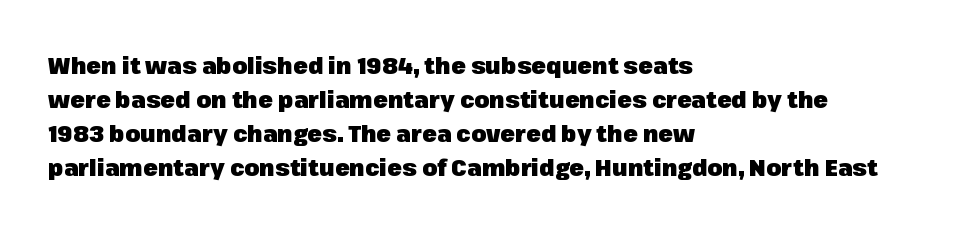
The passage shown stacks its lines at a standard gap. These lines keep a tight, regular rhythm from letter to letter. Descenders hang freely into open space. The sample has been set heavy, in full bold. Leftover space on each line is placed entirely after the last word. Nope, not italic — everything's standing straight.
